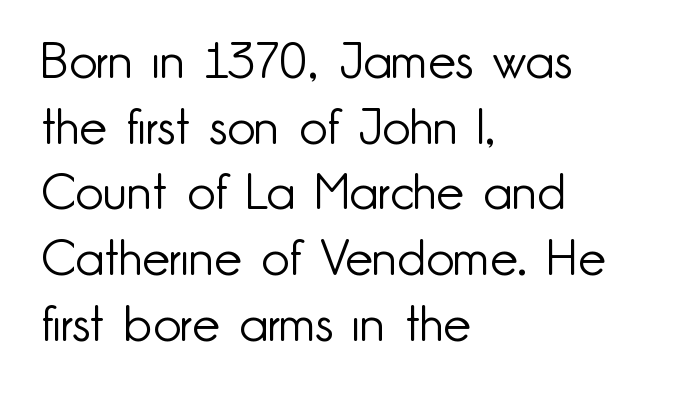
Evenly set lines give the paragraph a standard silhouette. The characters are drawn with everyday or finer stroke widths. Regarding serifs, this sample does without them. The specimen reads as upright at a glance. Spacing verdict: proportional, widths tailored to each character. The glyphs are unaccompanied by any horizontal stroke below them.
